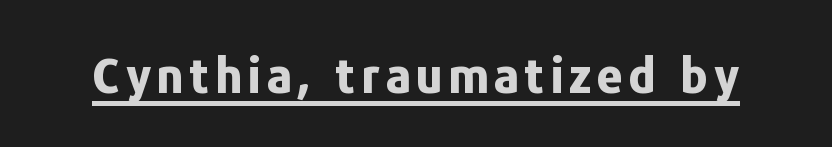
{"serif": "no", "italic": "no", "bold": "yes", "weight": "bold", "width": "normal", "stroke_contrast": "low", "x_height": "medium", "monospaced": "no", "underline": "yes", "glyph_px": 46}
